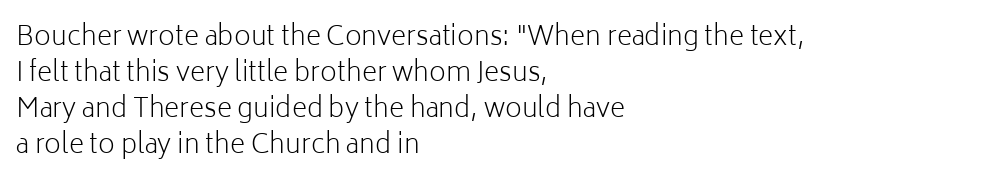
{"italic": "no", "bold": "no", "underline": "no", "align": "left", "line_spacing": "normal", "line_spacing_ratio": 1.39, "letter_spacing": "normal", "letter_spacing_em": 0.0, "glyph_px": 26}
